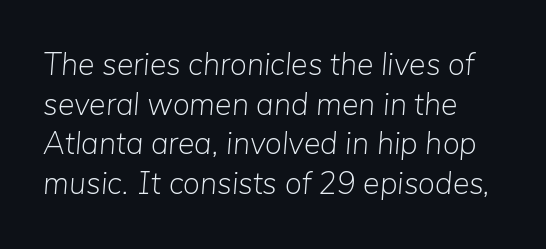
The image shows 31 px light type, italic (leaning right); set normal line spacing (1.28x), normal letter spacing, not underlined; low stroke contrast and a medium x-height.
